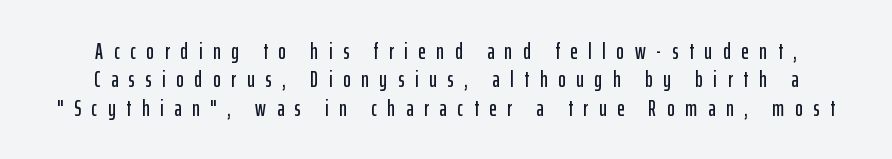
{"italic": "no", "underline": "no", "line_spacing_ratio": 1.23, "letter_spacing": "wide", "letter_spacing_em": 0.46, "glyph_px": 23}
